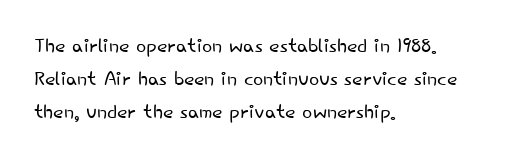
The zone under the glyphs is completely vacant. The passage is arranged the way most books set body copy — flush left. The type sits square on the baseline with zero lean. Weight: in the light-to-regular range. In terms of letterspacing, this is plain default setting.
